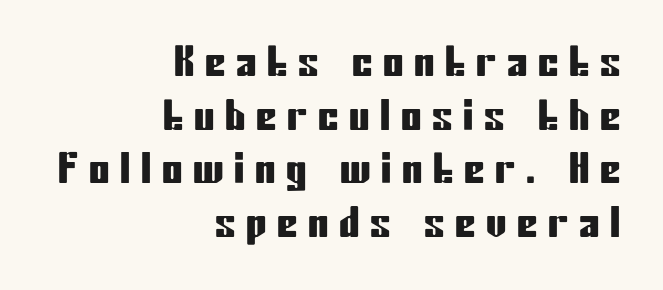
Note: no serifs on the glyphs. The specimen omits any rule beneath the text block's lines. Someone cranked the tracking dial way up on this one. Vertically, the passage feels balanced, rows spaced as you'd expect.
